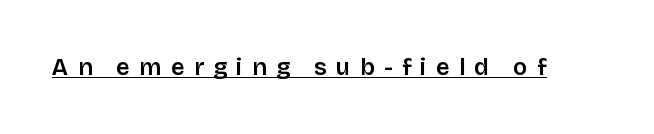
{"italic": "no", "bold": "semi", "underline": "yes", "letter_spacing": "wide", "letter_spacing_em": 0.39, "glyph_px": 24}
